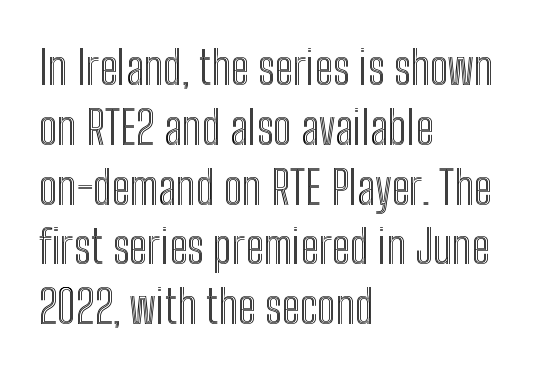
{"italic": "no", "width": "condensed", "x_height": "medium", "monospaced": "no", "underline": "no", "align": "left", "line_spacing": "normal", "line_spacing_ratio": 1.3, "letter_spacing": "normal", "letter_spacing_em": 0.0, "glyph_px": 46}
